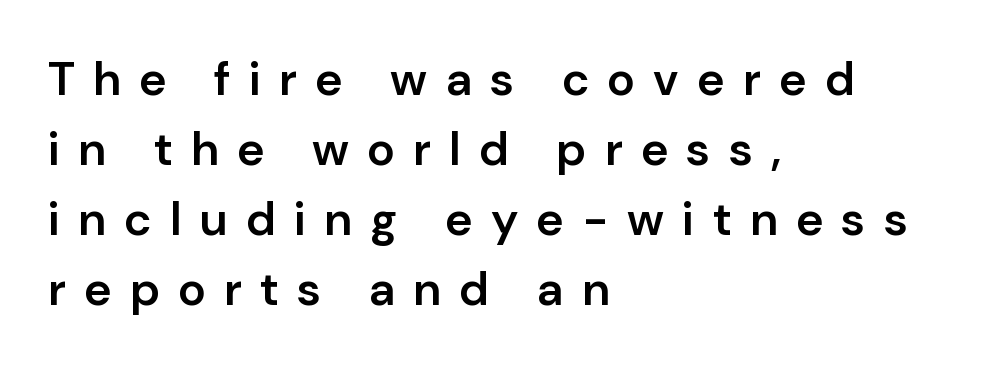
Q: Is the text bold? A: Semi-bold.
Q: Is the text italic (slanted)? A: No, it is upright.
Q: Is the typeface a serif or a sans-serif typeface? A: Sans-serif.
Q: Is the text underlined? A: No.
Q: How is the paragraph aligned? A: Left-aligned.
Q: Is the spacing between letters normal or unusually wide? A: Unusually wide.
Q: Is the spacing between lines tight, normal or loose? A: Normal.
Q: Width (condensed, normal, or wide)? A: Normal.
Q: Stroke contrast? A: Low.
Q: x-height? A: Medium.
Q: Monospaced? A: No.
